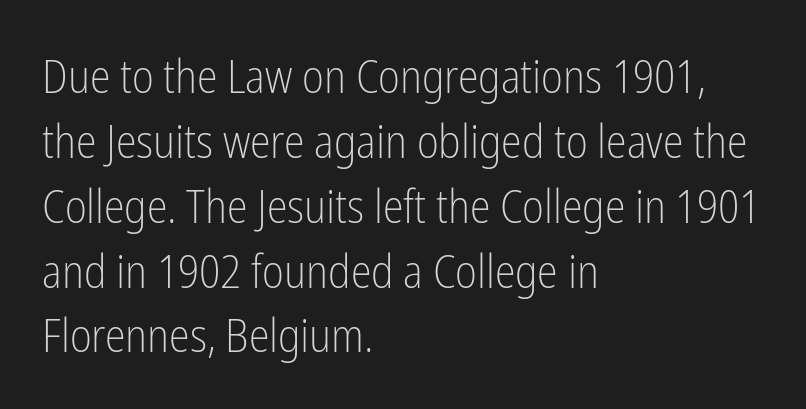
A normal amount of white space separates one row of letters from the next. Examine the stroke ends and you'll find no serifs. The weight tops out at a normal text grade. The lettering stays uniformly vertical, giving the passage a roman look.
